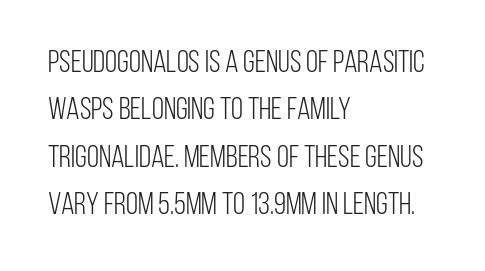
The axis of the letterforms is exactly vertical. Weight: in the light-to-regular range. Words float on clear page, feet unadorned. Is this a sans? Yes — the strokes have no serifs. If you drew a ruler down the left edge, every line would touch it. Spacing verdict: proportional, widths tailored to each character.
